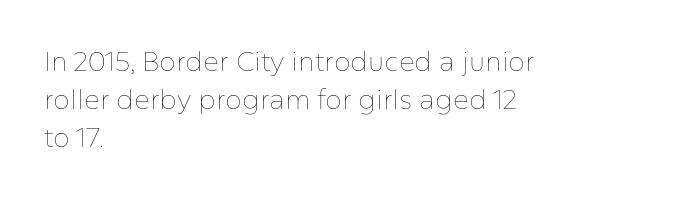
{"italic": "no", "bold": "no", "underline": "no", "align": "left", "line_spacing": "normal", "line_spacing_ratio": 1.41, "letter_spacing": "normal", "letter_spacing_em": 0.0, "glyph_px": 27}
